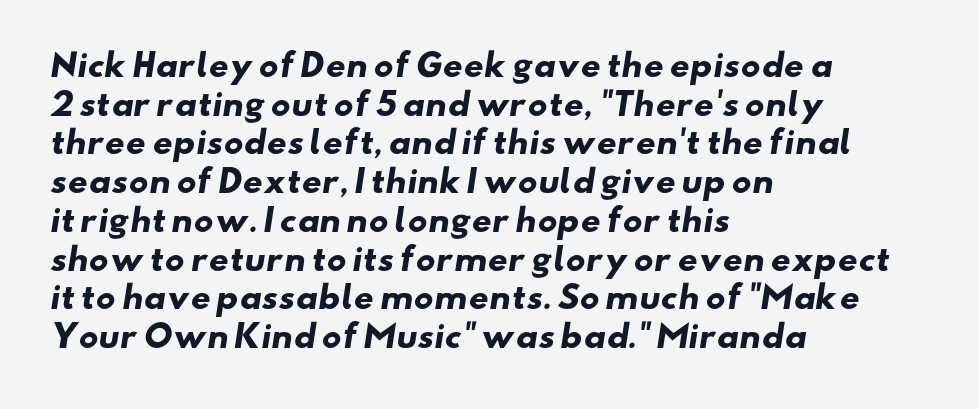
These lines stack with their left ends in a neat column. You could call the tracking neutral — neither tight nor loose. Emphasis by weight is at full strength: bold. Each letter keeps its own natural width here, so spacing adapts to shape. Only glyphs here, with clear space below each row. Each letter's strokes conclude bluntly, with no projecting serifs.
